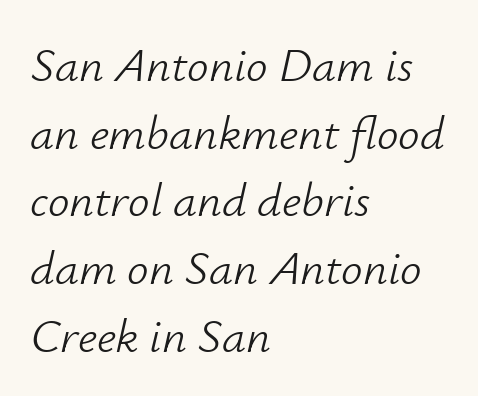
Q: Is the text bold? A: No.
Q: Is the text italic (slanted)? A: Yes, it leans right by about 12 degrees.
Q: Is the text underlined? A: No.
Q: How is the paragraph aligned? A: Left-aligned.
Q: Is the spacing between letters normal or unusually wide? A: Normal.
Q: Is the spacing between lines tight, normal or loose? A: Normal.
Q: Width (condensed, normal, or wide)? A: Normal.
Q: Stroke contrast? A: Low.
Q: x-height? A: Small.
Q: Monospaced? A: No.
